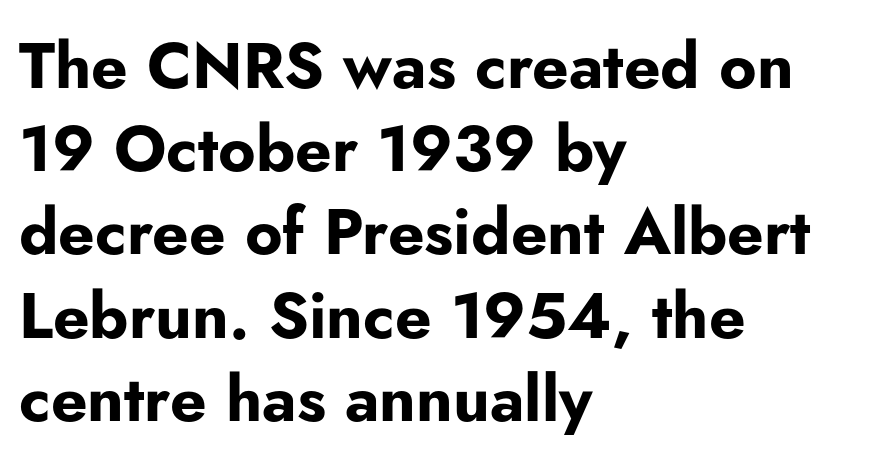
Q: Is the text bold? A: Yes.
Q: Is the text italic (slanted)? A: No, it is upright.
Q: Is the typeface a serif or a sans-serif typeface? A: Sans-serif.
Q: Is the text underlined? A: No.
Q: How is the paragraph aligned? A: Left-aligned.
Q: Is the spacing between letters normal or unusually wide? A: Normal.
Q: Is the spacing between lines tight, normal or loose? A: Normal.
Q: Width (condensed, normal, or wide)? A: Normal.
Q: Stroke contrast? A: Low.
Q: x-height? A: Small.
Q: Monospaced? A: No.
